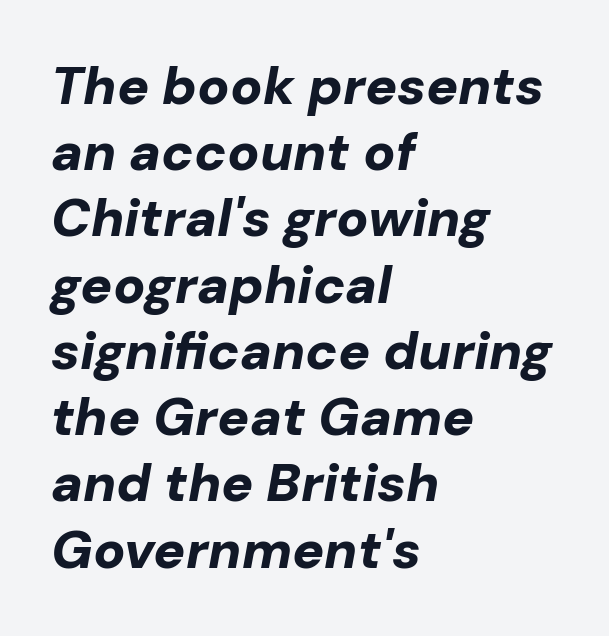
The image shows 53 px bold type, italic (leaning right); set left-aligned, normal line spacing (1.25x), normal letter spacing, not underlined; low stroke contrast and a medium x-height.
